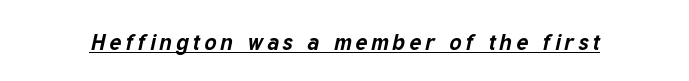
The image shows 23 px bold type, italic (leaning right); set underlined.
